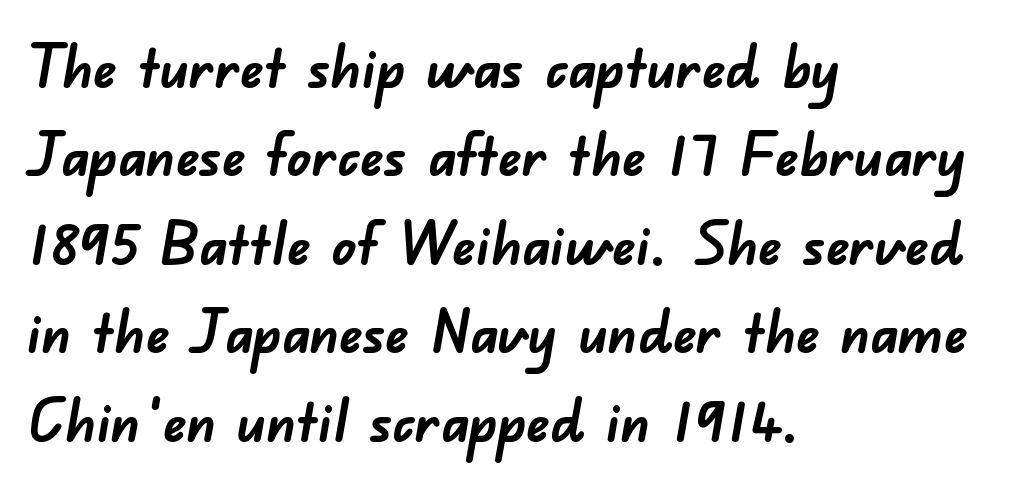
Observe the ordinary spacing: letters are neighbours, not strangers. In CSS terms this would be text-align: left. A typesetter would call this leading conventional body-copy spacing. Each row of text sits above clean, open space.
